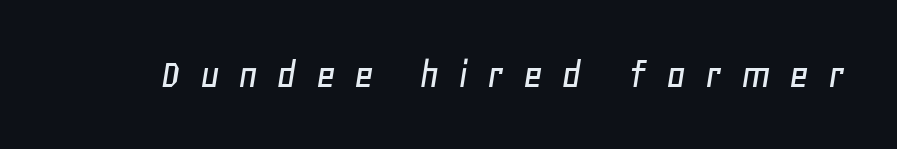
Q: Is the text italic (slanted)? A: Yes, it leans right by about 11 degrees.
Q: Is the text underlined? A: No.
Q: Is the spacing between letters normal or unusually wide? A: Unusually wide.
Q: Width (condensed, normal, or wide)? A: Normal.
Q: Stroke contrast? A: Low.
Q: x-height? A: Large.
Q: Monospaced? A: No.
